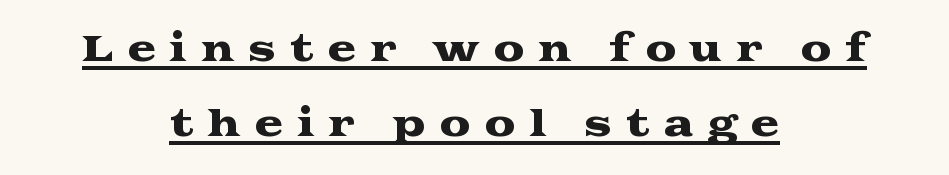
{"serif": "yes", "italic": "no", "width": "wide", "stroke_contrast": "medium", "x_height": "medium", "monospaced": "no", "underline": "yes", "align": "center", "line_spacing": "loose", "line_spacing_ratio": 2.14, "letter_spacing": "wide", "letter_spacing_em": 0.38, "glyph_px": 35}
